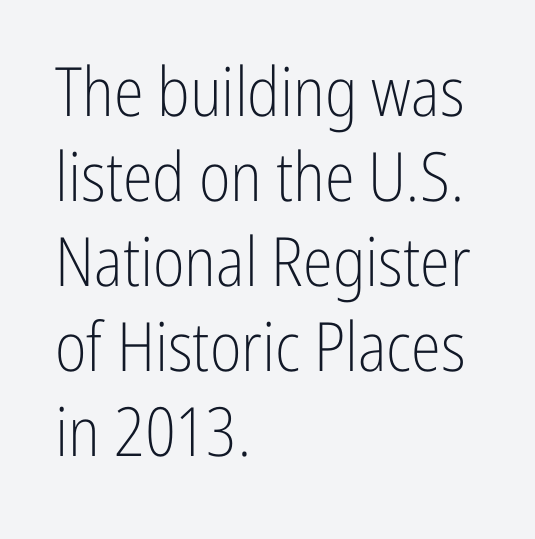
Honestly, there is no underline to notice here at all. A roman cut, with each character standing at attention. Nothing unusual about the tracking: characters are spaced as the font intends. Each line starts at the same left margin while the right side varies. The rendering uses natural spacing where letterforms have individual widths. This is sans-serif lettering, the kind often seen on screens and signage.
